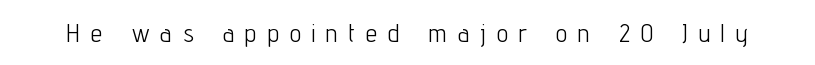
The image shows 25 px text type, upright; set unusually wide letter spacing (+0.45 em), not underlined.
